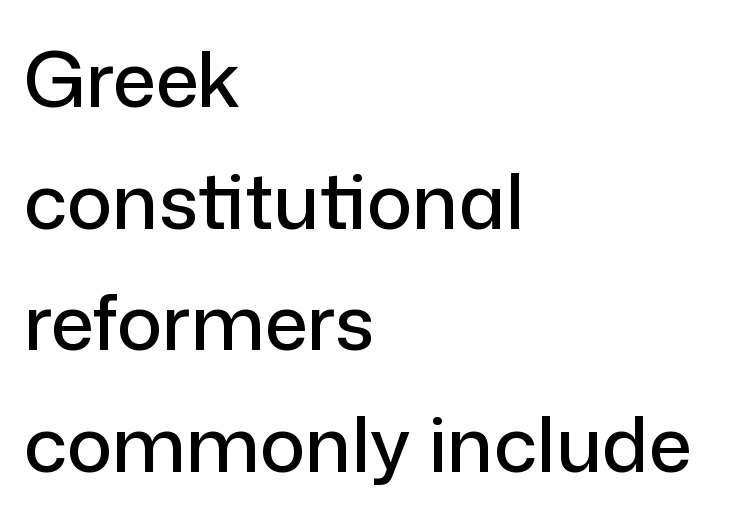
{"serif": "no", "italic": "no", "width": "normal", "stroke_contrast": "low", "x_height": "medium", "monospaced": "no", "underline": "no", "align": "left", "line_spacing": "normal", "line_spacing_ratio": 1.6, "letter_spacing": "normal", "letter_spacing_em": 0.0, "glyph_px": 76}
